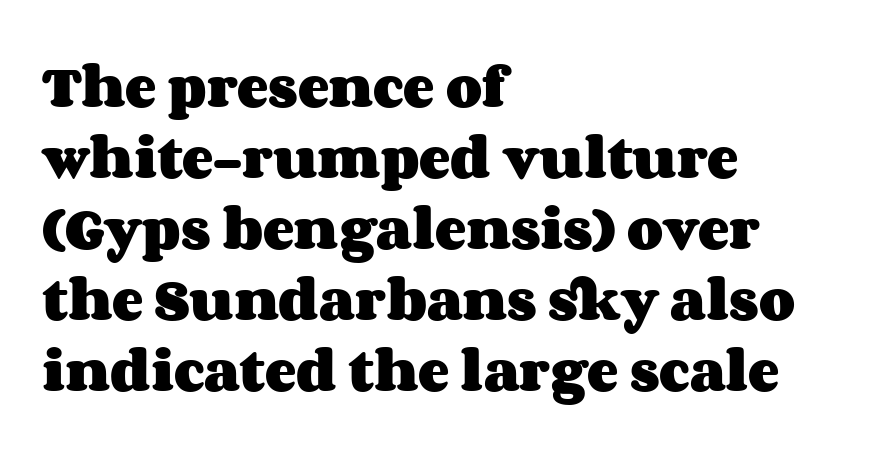
The designer left line spacing at the default. Glance below the letters and you will spot only blank space. This rendering leaves character spacing at its baseline value. Every character sits straight up, as roman type does.
